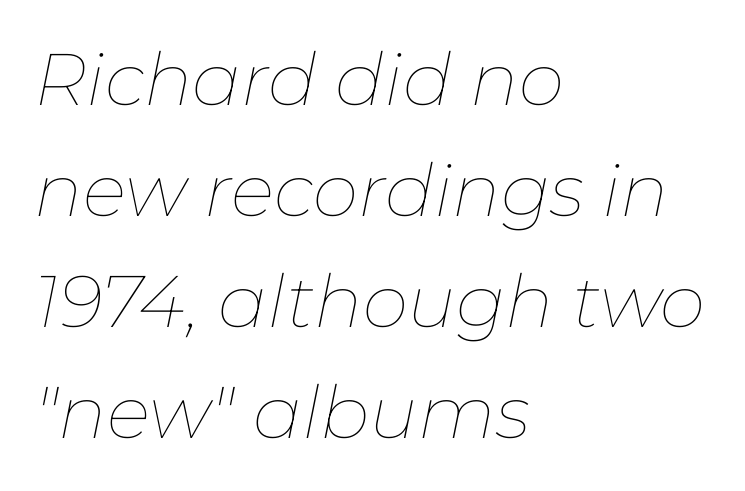
{"italic": "yes", "lean": "right", "slant_degrees": 11, "bold": "no", "weight": "thin", "width": "normal", "stroke_contrast": "low", "x_height": "medium", "monospaced": "no", "underline": "no", "align": "left", "line_spacing": "normal", "line_spacing_ratio": 1.52, "letter_spacing": "normal", "letter_spacing_em": 0.0, "glyph_px": 73}
